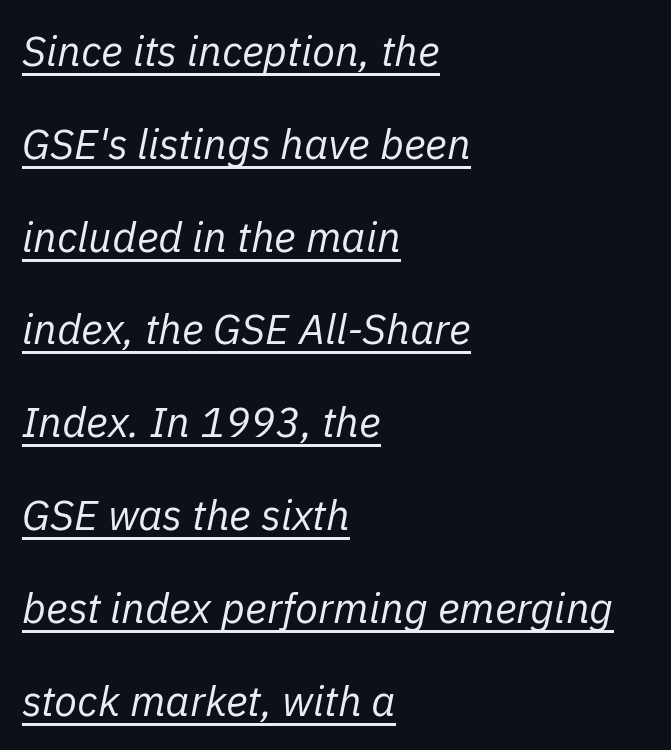
The strokes carry an ordinary text weight at most. The passage shown stacks its lines with a broad gap. The string is rendered with underlining switched on. The rendering anchors every line to the left-hand side. A typesetter would call this proportional, since set widths differ per character.
